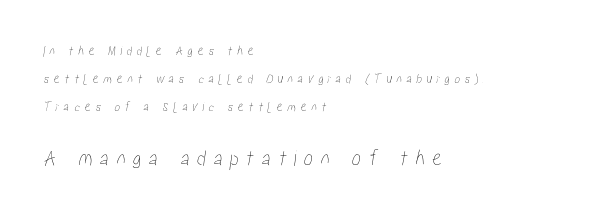
Q: Is the text underlined? A: No.
Q: How is the paragraph aligned? A: Left-aligned.
Q: Is the spacing between letters normal or unusually wide? A: Unusually wide.
Q: Is the spacing between lines tight, normal or loose? A: Loose.
Q: Which block of text is set in a larger size, the first (top) or the second (bottom)? A: The second (bottom) one.
